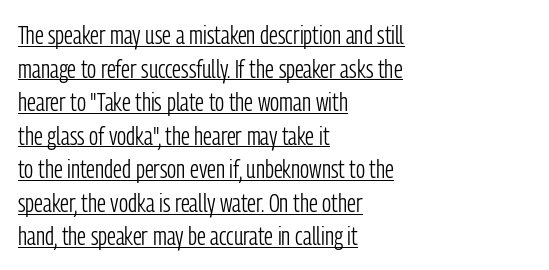
{"italic": "no", "bold": "no", "underline": "yes", "align": "left", "line_spacing": "normal", "line_spacing_ratio": 1.29, "letter_spacing": "normal", "letter_spacing_em": 0.0, "glyph_px": 26}
